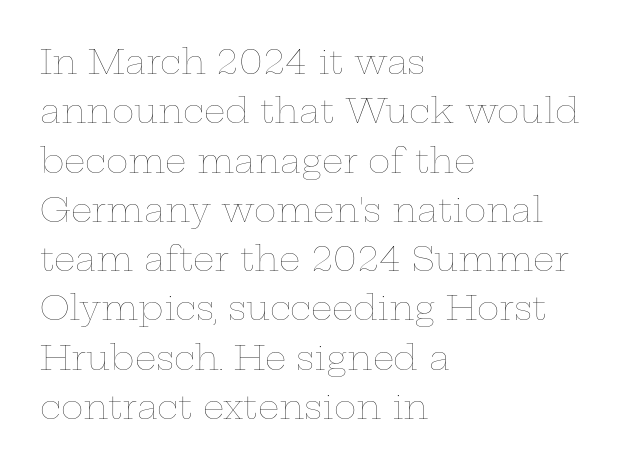
{"italic": "no", "bold": "no", "weight": "thin", "width": "wide", "stroke_contrast": "low", "x_height": "medium", "monospaced": "no", "underline": "no", "align": "left", "line_spacing": "normal", "line_spacing_ratio": 1.45, "letter_spacing": "normal", "letter_spacing_em": 0.0, "glyph_px": 34}
